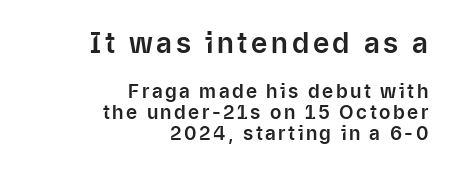
Rule under the text: the space is simply empty. Students, observe: this is what under-led, compact text looks like. You could not count columns in this text — the font is proportionally spaced. The face used here appears at its bigger size in the upper chunk. The axis of the letterforms is exactly vertical.
